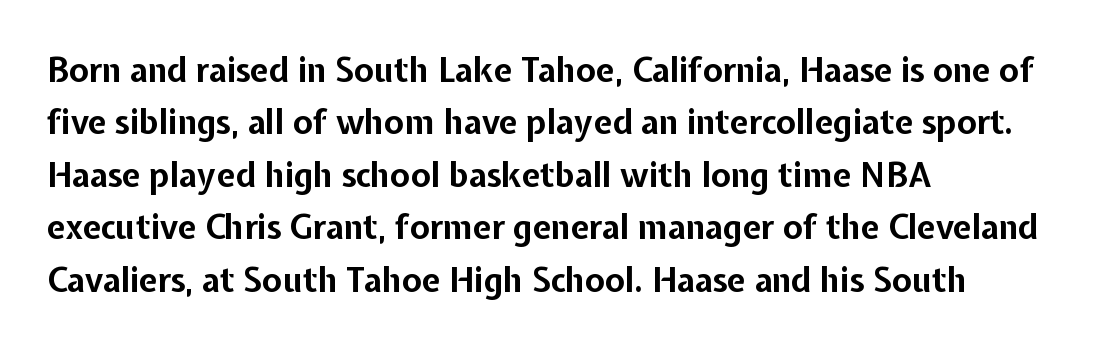
{"serif": "no", "italic": "no", "bold": "yes", "weight": "bold", "width": "normal", "stroke_contrast": "low", "x_height": "medium", "monospaced": "no", "underline": "no", "align": "left", "line_spacing": "normal", "line_spacing_ratio": 1.59, "letter_spacing": "normal", "letter_spacing_em": 0.0, "glyph_px": 33}
